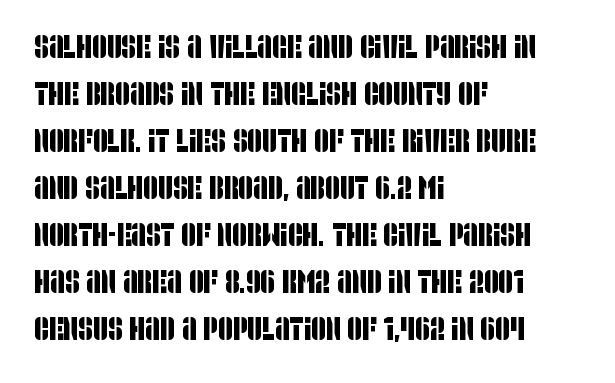
Q: Is the typeface a serif or a sans-serif typeface? A: Sans-serif.
Q: Is the text underlined? A: No.
Q: How is the paragraph aligned? A: Left-aligned.
Q: Is the spacing between letters normal or unusually wide? A: Normal.
Q: Is the spacing between lines tight, normal or loose? A: Normal.
Q: Width (condensed, normal, or wide)? A: Condensed.
Q: Stroke contrast? A: Low.
Q: x-height? A: Large.
Q: Monospaced? A: No.
